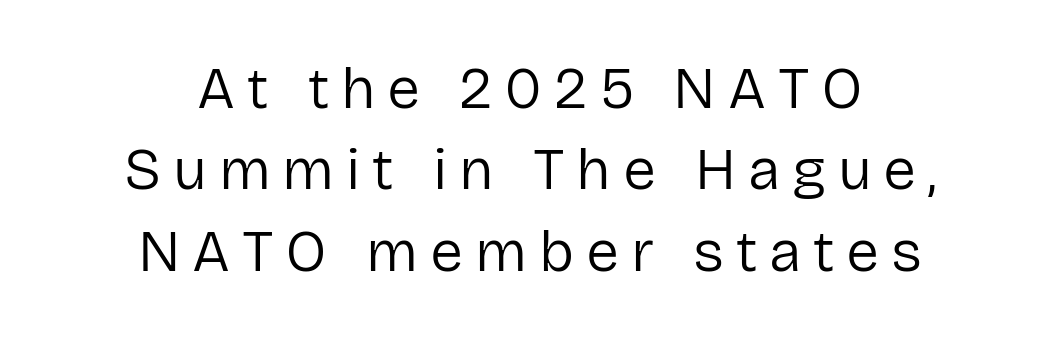
{"serif": "no", "italic": "no", "bold": "no", "weight": "regular", "width": "normal", "stroke_contrast": "low", "x_height": "medium", "monospaced": "no", "underline": "no", "align": "center", "line_spacing": "normal", "line_spacing_ratio": 1.38, "letter_spacing": "wide", "letter_spacing_em": 0.2, "glyph_px": 59}
